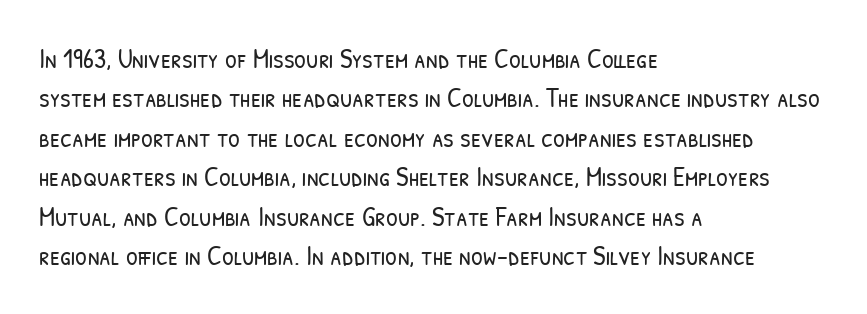
Q: Is the text bold? A: No.
Q: Is the text underlined? A: No.
Q: How is the paragraph aligned? A: Left-aligned.
Q: Is the spacing between letters normal or unusually wide? A: Normal.
Q: Is the spacing between lines tight, normal or loose? A: Normal.
